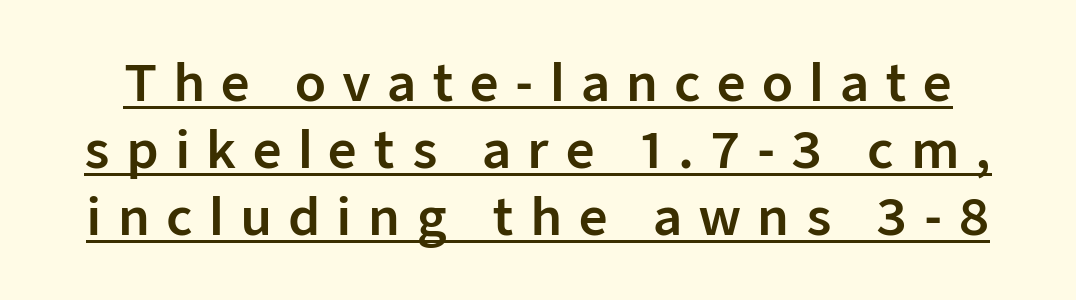
Q: Is the text italic (slanted)? A: No, it is upright.
Q: Is the typeface a serif or a sans-serif typeface? A: Sans-serif.
Q: Is the text underlined? A: Yes.
Q: Is the spacing between letters normal or unusually wide? A: Unusually wide.
Q: Is the spacing between lines tight, normal or loose? A: Normal.
Q: Width (condensed, normal, or wide)? A: Normal.
Q: Stroke contrast? A: Low.
Q: x-height? A: Medium.
Q: Monospaced? A: No.
